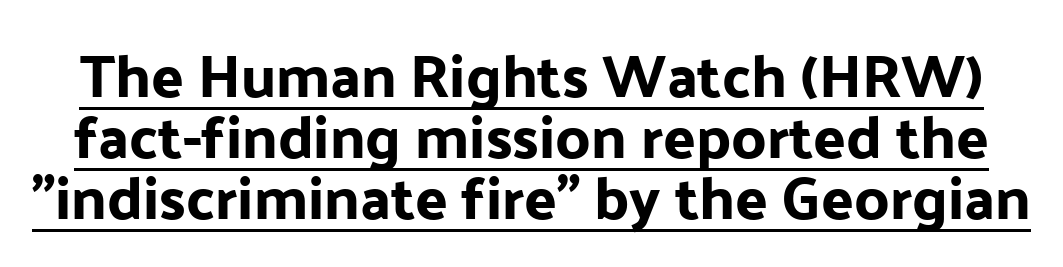
Q: Is the text italic (slanted)? A: No, it is upright.
Q: Is the typeface a serif or a sans-serif typeface? A: Sans-serif.
Q: Is the text underlined? A: Yes.
Q: Is the spacing between letters normal or unusually wide? A: Normal.
Q: Is the spacing between lines tight, normal or loose? A: Tight.
Q: Width (condensed, normal, or wide)? A: Normal.
Q: Stroke contrast? A: Low.
Q: x-height? A: Medium.
Q: Monospaced? A: No.
